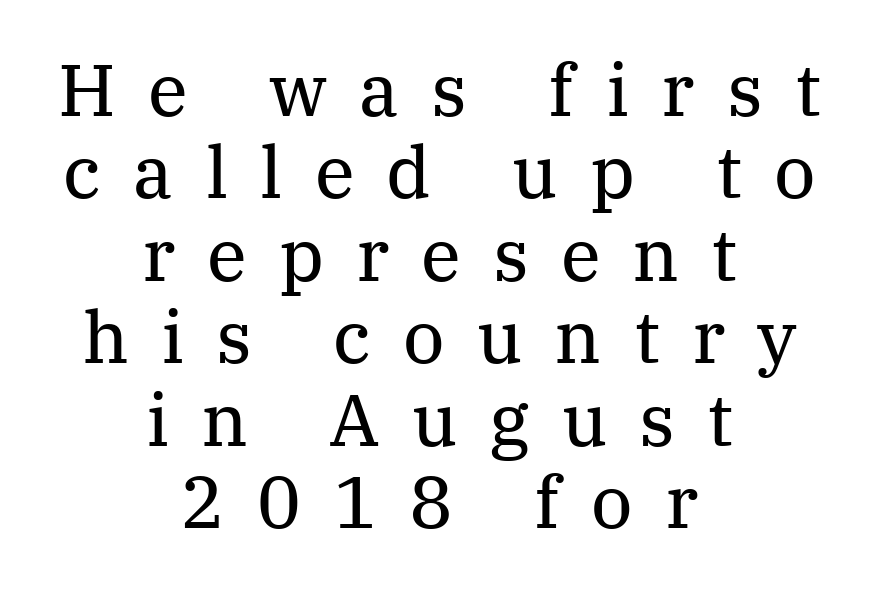
A typesetter would call this proportional, since set widths differ per character. A centered setting, common on invitations and titles, is used for this passage. Closely set lines give the paragraph a compact silhouette. In terms of letterform style, serifs are clearly present.
